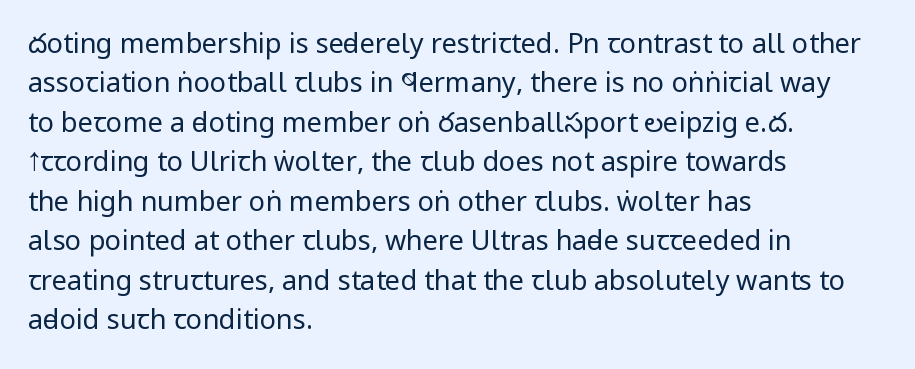
Quick note: not italic, upright. Is the stroke heavy? The answer is a plain regular-or-lighter. The setting favours the left margin, as ordinary paragraphs usually do. Has an underline been added? It has not. Tracking here is standard; glyphs follow each other at the usual distance. Line spacing here is normal.
